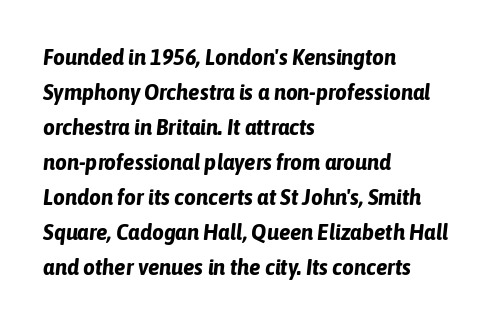
The rendering keeps characters at their native spacing. The paragraph shown leans on its left margin. Notice how descenders clear the ascenders below comfortably — that's standard leading. I'd describe the lettering as bold — thick and assertive. Beneath every word, the page is bare.
